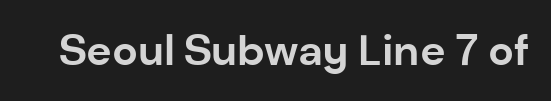
{"serif": "no", "italic": "no", "bold": "yes", "weight": "bold", "width": "normal", "stroke_contrast": "low", "x_height": "medium", "monospaced": "no", "underline": "no", "letter_spacing": "normal", "letter_spacing_em": 0.0, "glyph_px": 43}
